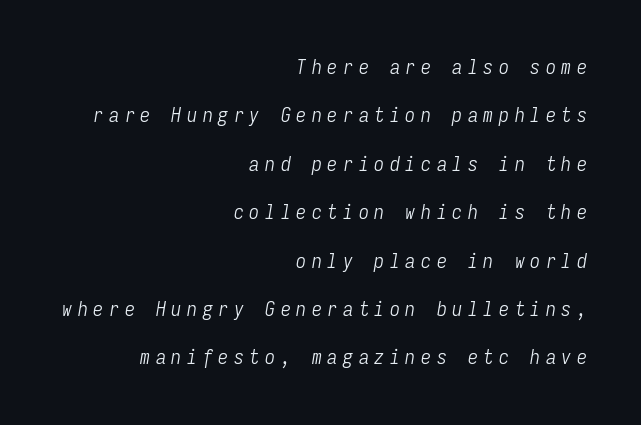
Q: Is the text bold? A: No.
Q: Is the text italic (slanted)? A: Yes, it leans right by about 9 degrees.
Q: Is the text underlined? A: No.
Q: How is the paragraph aligned? A: Right-aligned.
Q: Is the spacing between letters normal or unusually wide? A: Unusually wide.
Q: Is the spacing between lines tight, normal or loose? A: Loose.
